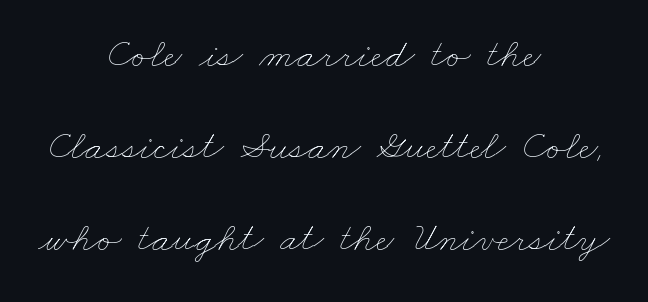
Compared with typical paragraphs, the rows here are farther apart. The passage shown has conventional tracking throughout. The letters advance in unequal steps, a hallmark of proportional type. No heavy texture on the line: the type isn't bold.
